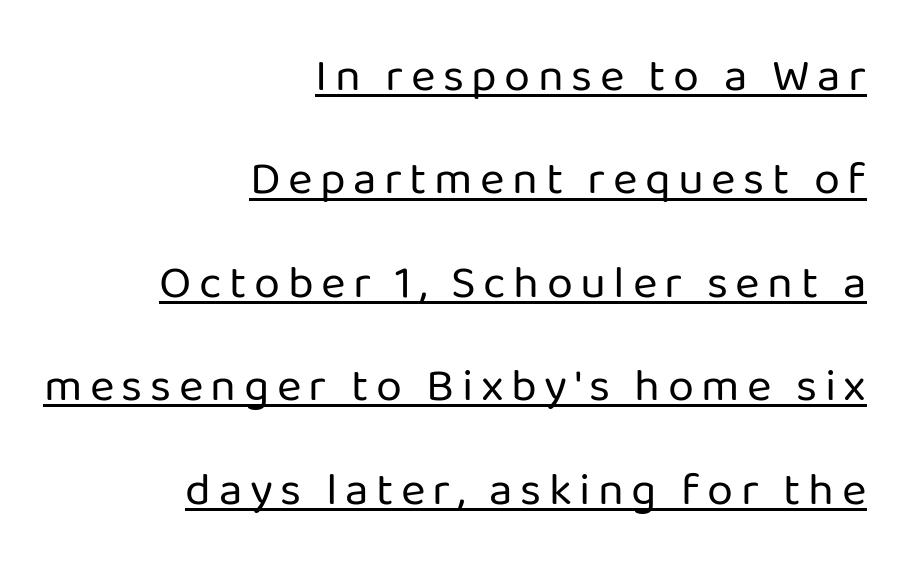
Q: Is the text bold? A: No.
Q: Is the text italic (slanted)? A: No, it is upright.
Q: Is the typeface a serif or a sans-serif typeface? A: Sans-serif.
Q: Is the text underlined? A: Yes.
Q: How is the paragraph aligned? A: Right-aligned.
Q: Is the spacing between lines tight, normal or loose? A: Loose.
Q: Width (condensed, normal, or wide)? A: Normal.
Q: Stroke contrast? A: Low.
Q: x-height? A: Medium.
Q: Monospaced? A: No.
